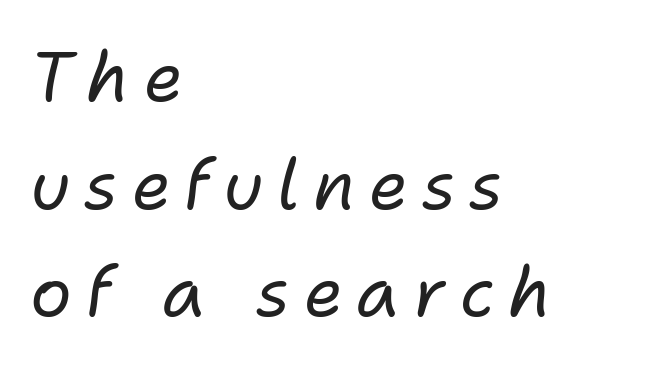
Lines of text with bare space underneath. The strokes carry an ordinary text weight at most. Horizontal bands of white between lines are of average thickness. This rendering widens character spacing well past its baseline value. You could not count columns in this text — the font is proportionally spaced. The rendering anchors every line to the left-hand side.
